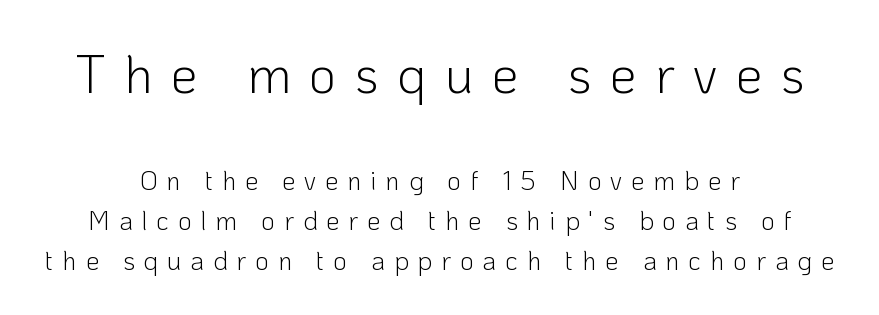
Q: Is the text bold? A: No.
Q: Is the text italic (slanted)? A: No, it is upright.
Q: Is the typeface a serif or a sans-serif typeface? A: Sans-serif.
Q: Is the text underlined? A: No.
Q: How is the paragraph aligned? A: Centered.
Q: Is the spacing between letters normal or unusually wide? A: Unusually wide.
Q: Is the spacing between lines tight, normal or loose? A: Normal.
Q: Which block of text is set in a larger size, the first (top) or the second (bottom)? A: The first (top) one.
Q: Width (condensed, normal, or wide)? A: Normal.
Q: Stroke contrast? A: Low.
Q: x-height? A: Medium.
Q: Monospaced? A: No.
